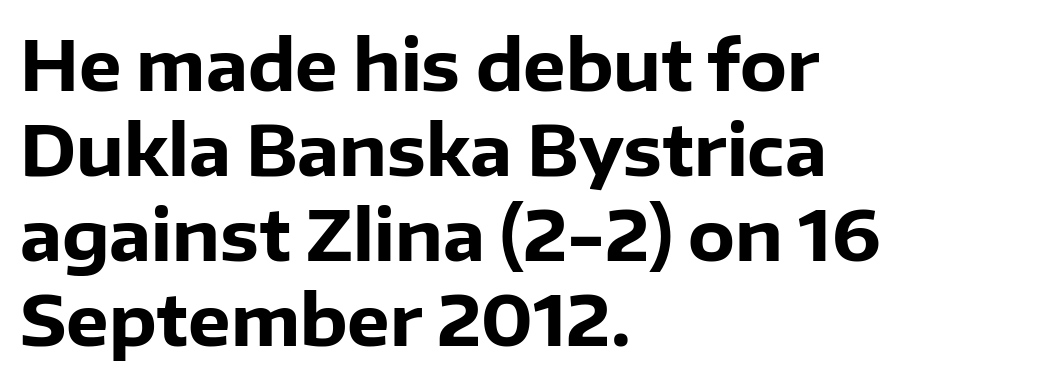
The paragraph shown leans on its left margin. The letters are bold, with thick, heavy strokes. A clean baseline with only descenders dipping below it. Type style note: lacks serifs.
